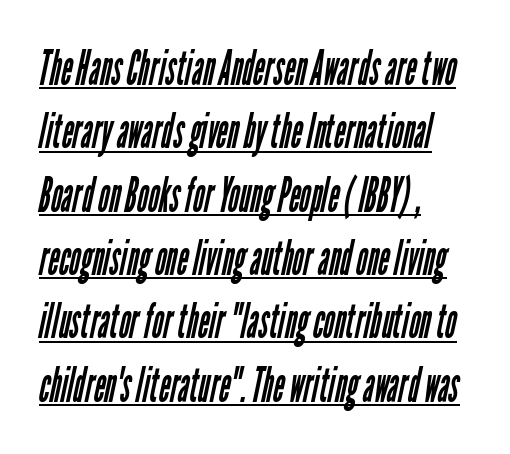
Q: Is the text bold? A: No.
Q: Is the typeface a serif or a sans-serif typeface? A: Sans-serif.
Q: Is the text underlined? A: Yes.
Q: How is the paragraph aligned? A: Left-aligned.
Q: Is the spacing between letters normal or unusually wide? A: Normal.
Q: Is the spacing between lines tight, normal or loose? A: Normal.
Q: Width (condensed, normal, or wide)? A: Condensed.
Q: Stroke contrast? A: Low.
Q: x-height? A: Medium.
Q: Monospaced? A: No.
